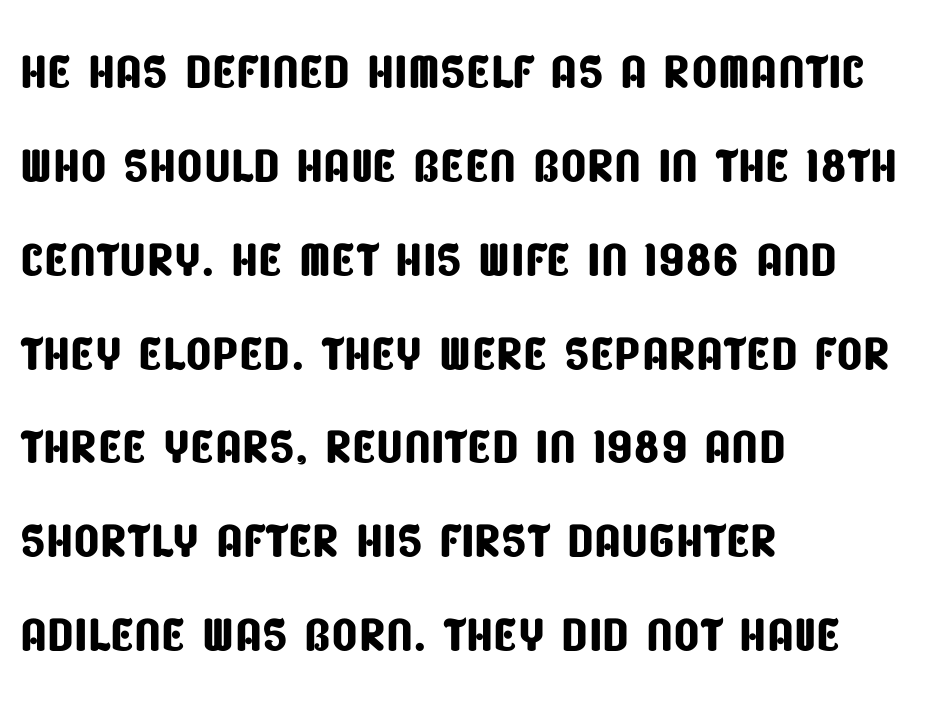
The image shows 68 px condensed sans-serif type; set left-aligned, normal line spacing (1.38x), normal letter spacing, not underlined; low stroke contrast and a large x-height.
